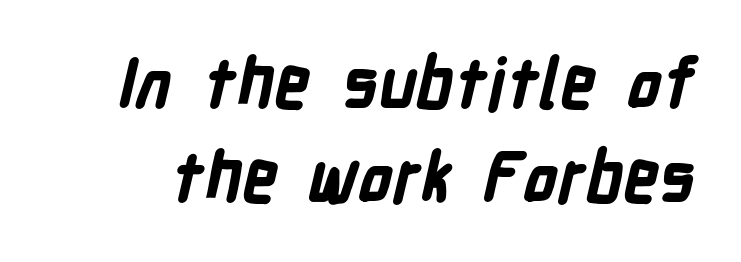
The image shows 69 px bold, condensed sans-serif type; set normal line spacing (1.36x), normal letter spacing, not underlined; low stroke contrast and a medium x-height.
